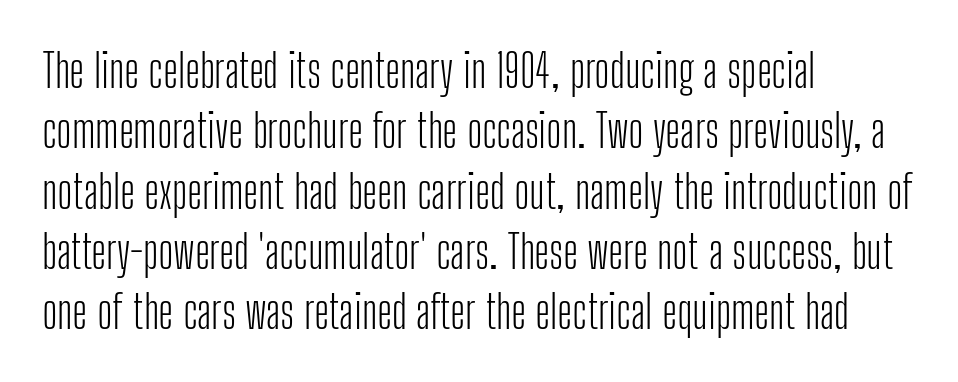
The image shows 46 px light, condensed sans-serif type, upright; set left-aligned, normal line spacing (1.31x), normal letter spacing, not underlined; low stroke contrast and a medium x-height.
